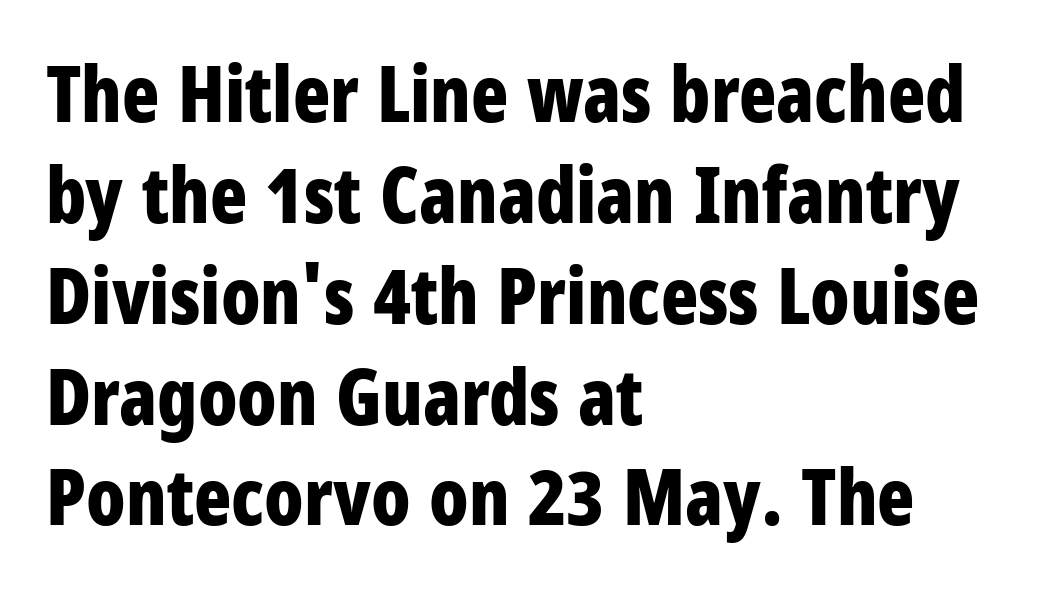
Q: Is the text bold? A: Yes.
Q: Is the text italic (slanted)? A: No, it is upright.
Q: Is the typeface a serif or a sans-serif typeface? A: Sans-serif.
Q: Is the text underlined? A: No.
Q: How is the paragraph aligned? A: Left-aligned.
Q: Is the spacing between letters normal or unusually wide? A: Normal.
Q: Is the spacing between lines tight, normal or loose? A: Normal.
Q: Width (condensed, normal, or wide)? A: Condensed.
Q: Stroke contrast? A: Low.
Q: x-height? A: Large.
Q: Monospaced? A: No.
